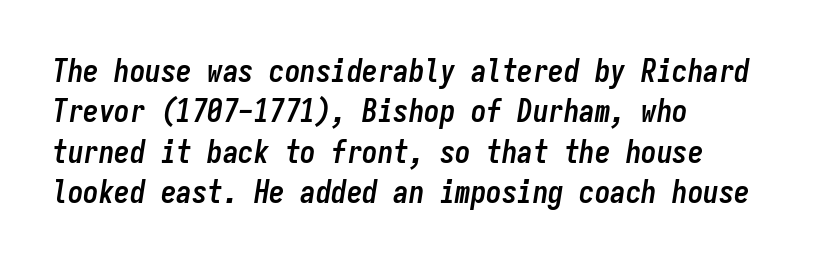
The image shows 31 px semibold, condensed type, italic (leaning right), monospaced; set left-aligned, normal line spacing (1.3x), normal letter spacing, not underlined; low stroke contrast and a medium x-height.
